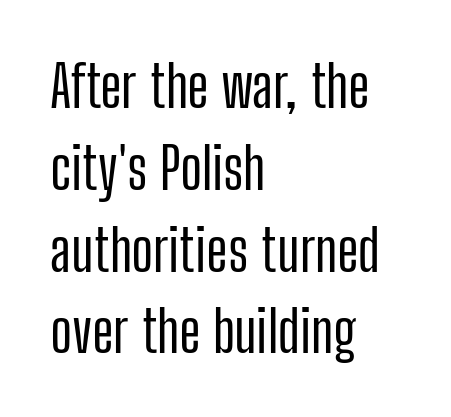
The letters stand straight up with perfectly vertical stems. Alignment: flush left. In terms of leading, this rendering sits right in the middle. The passage shown is typed in a proportional face where columns would drift. This is sans-serif lettering, the kind often seen on screens and signage.
